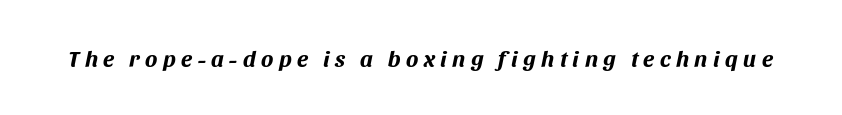
Honestly, there is no underline to notice here at all. Is the letter spacing exaggerated? Yes — the characters are pushed far apart. Slant detected: the letters are inclined. Does the weight exceed regular? Yes, all the way to bold.
